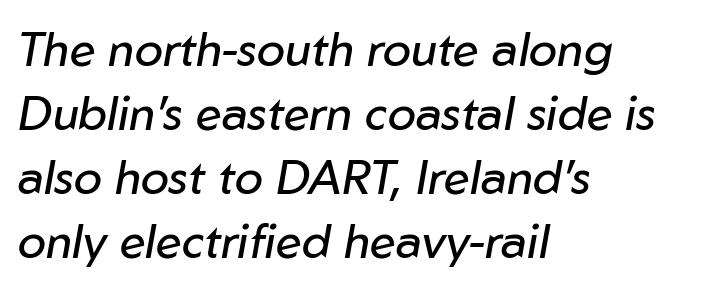
The image shows 47 px regular-weight type, italic (leaning right); set left-aligned, normal line spacing (1.36x), normal letter spacing, not underlined; low stroke contrast and a medium x-height.
